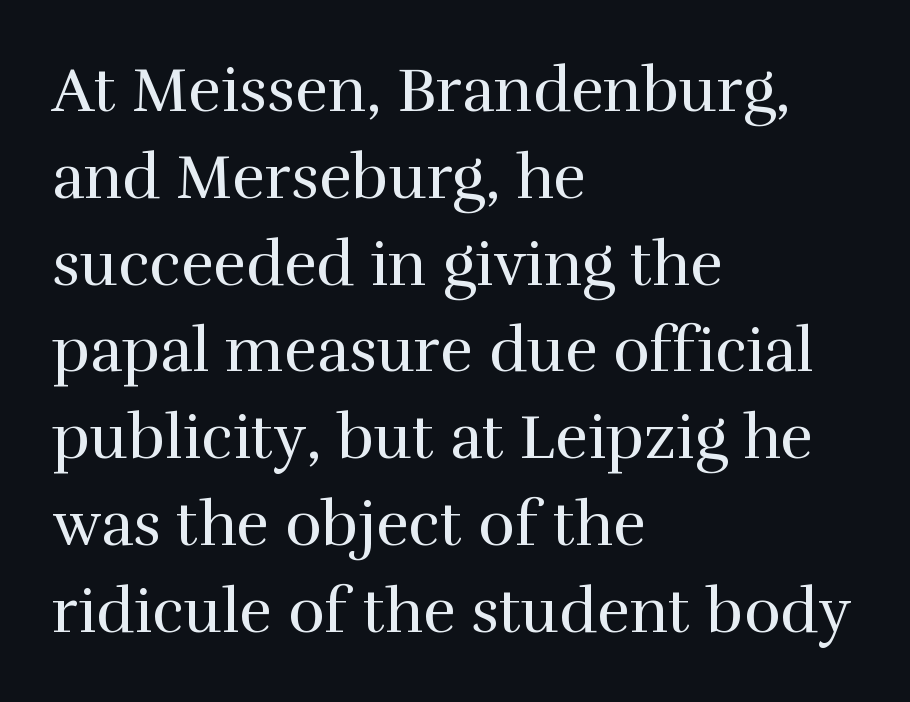
{"serif": "yes", "italic": "no", "bold": "no", "weight": "regular", "width": "normal", "stroke_contrast": "high", "x_height": "medium", "monospaced": "no", "underline": "no", "align": "left", "line_spacing": "normal", "line_spacing_ratio": 1.4, "letter_spacing": "normal", "letter_spacing_em": 0.0, "glyph_px": 62}
